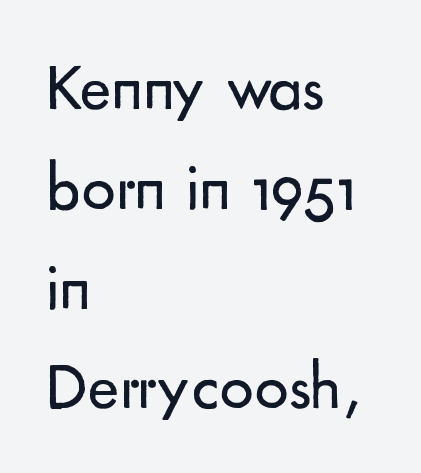
The image shows 67 px regular-weight sans-serif type, upright; set left-aligned, normal line spacing (1.49x), normal letter spacing, not underlined; low stroke contrast and a small x-height.
